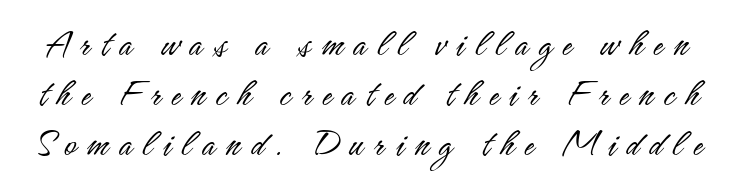
The image shows 41 px light, condensed sans-serif type; set line spacing 1.22x, unusually wide letter spacing (+0.26 em), not underlined; low stroke contrast and a small x-height.
